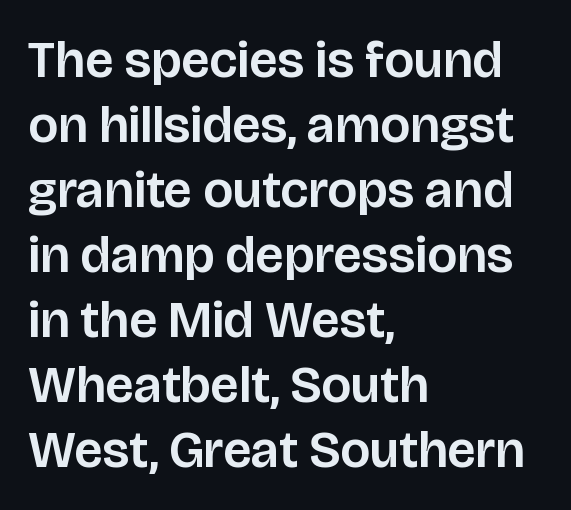
Q: Is the text italic (slanted)? A: No, it is upright.
Q: Is the typeface a serif or a sans-serif typeface? A: Sans-serif.
Q: Is the text underlined? A: No.
Q: How is the paragraph aligned? A: Left-aligned.
Q: Is the spacing between letters normal or unusually wide? A: Normal.
Q: Is the spacing between lines tight, normal or loose? A: Normal.
Q: Width (condensed, normal, or wide)? A: Normal.
Q: Stroke contrast? A: Low.
Q: x-height? A: Large.
Q: Monospaced? A: No.
